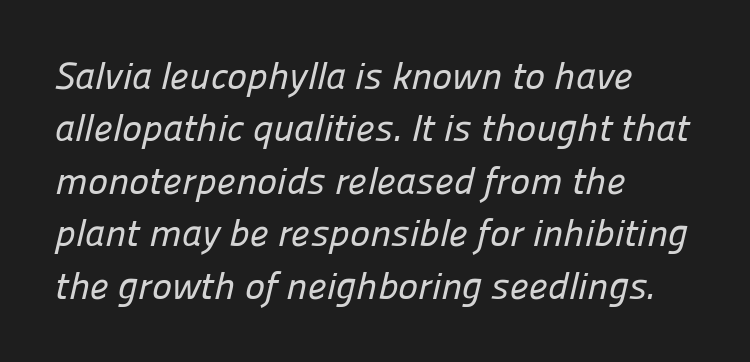
The image shows 38 px sans-serif type; set left-aligned, normal line spacing (1.38x), normal letter spacing, not underlined; low stroke contrast and a medium x-height.
